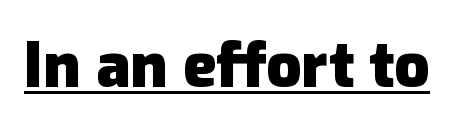
The image shows 62 px heavy sans-serif type, upright; set normal letter spacing, underlined; low stroke contrast and a medium x-height.
